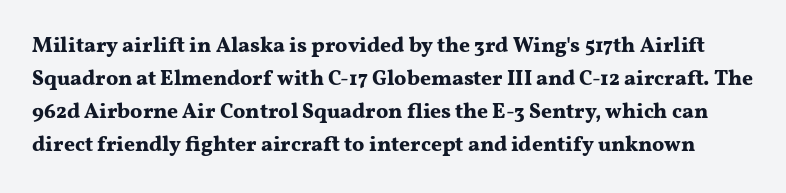
{"italic": "no", "bold": "yes", "underline": "no", "line_spacing": "normal", "line_spacing_ratio": 1.57, "letter_spacing": "normal", "letter_spacing_em": 0.0, "glyph_px": 21}
